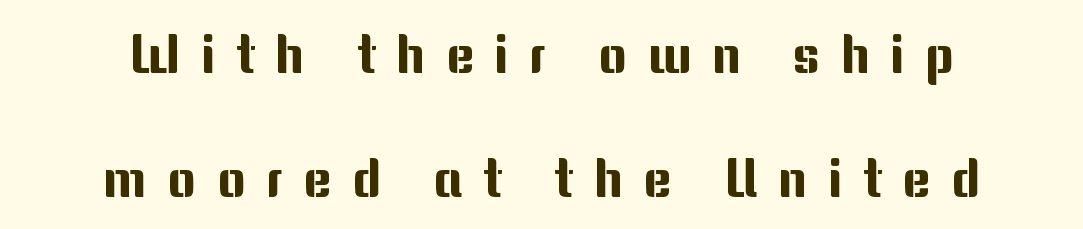
The image shows 54 px sans-serif type, upright; set centered, loose line spacing (2.29x), unusually wide letter spacing (+0.38 em), not underlined; medium stroke contrast and a medium x-height.
